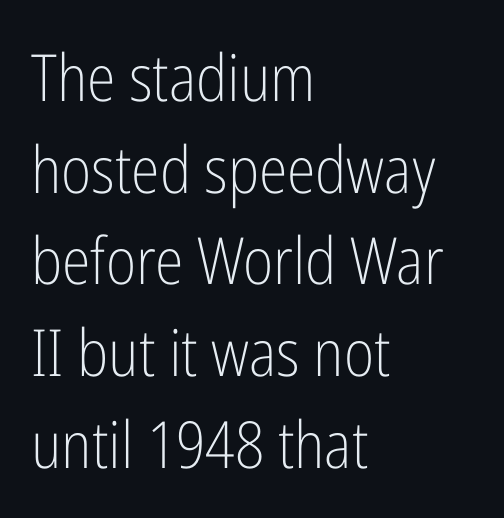
Characters remain perfectly vertical along every line. Here the designer chose a conventional face with non-uniform glyph widths. Leading: standard. Nothing unusual about the tracking: characters are spaced as the font intends. The zone under the glyphs is completely vacant.
